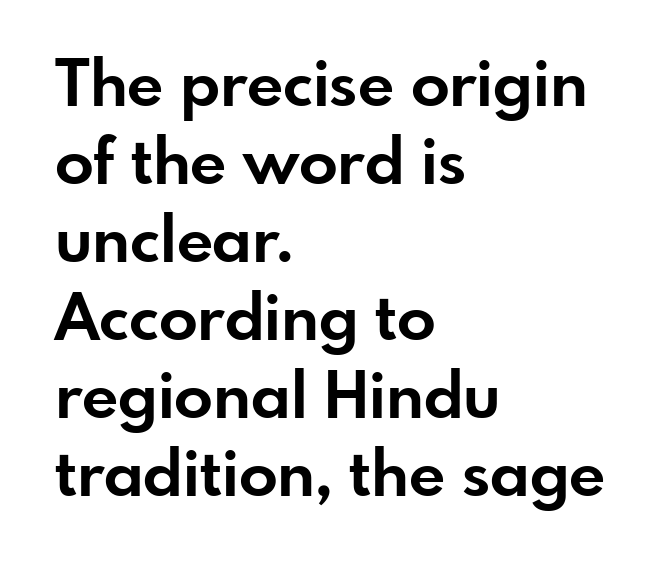
Q: Is the text bold? A: Yes.
Q: Is the text italic (slanted)? A: No, it is upright.
Q: Is the typeface a serif or a sans-serif typeface? A: Sans-serif.
Q: Is the text underlined? A: No.
Q: How is the paragraph aligned? A: Left-aligned.
Q: Is the spacing between letters normal or unusually wide? A: Normal.
Q: Width (condensed, normal, or wide)? A: Normal.
Q: Stroke contrast? A: Low.
Q: x-height? A: Small.
Q: Monospaced? A: No.
